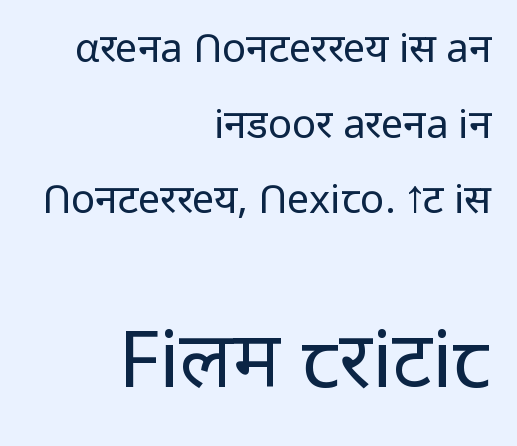
Q: Is the text bold? A: No.
Q: Is the text italic (slanted)? A: No, it is upright.
Q: Is the typeface a serif or a sans-serif typeface? A: Sans-serif.
Q: Is the text underlined? A: No.
Q: How is the paragraph aligned? A: Right-aligned.
Q: Is the spacing between letters normal or unusually wide? A: Normal.
Q: Which block of text is set in a larger size, the first (top) or the second (bottom)? A: The second (bottom) one.
Q: Width (condensed, normal, or wide)? A: Normal.
Q: Stroke contrast? A: Low.
Q: x-height? A: Medium.
Q: Monospaced? A: No.
